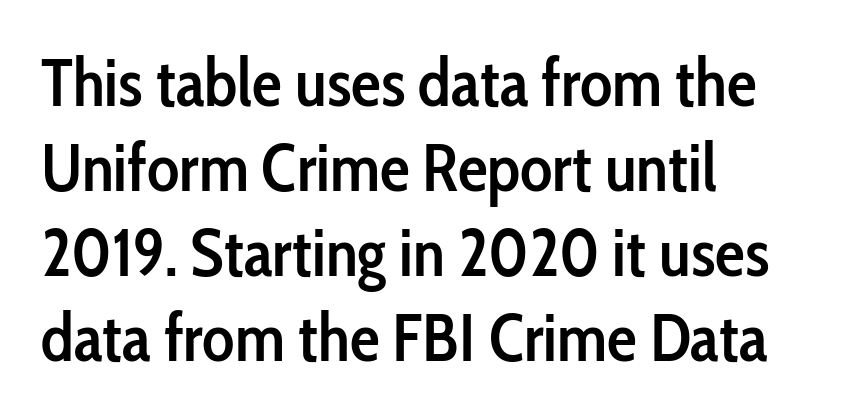
Q: Is the text bold? A: Semi-bold.
Q: Is the text italic (slanted)? A: No, it is upright.
Q: Is the typeface a serif or a sans-serif typeface? A: Sans-serif.
Q: Is the text underlined? A: No.
Q: How is the paragraph aligned? A: Left-aligned.
Q: Is the spacing between letters normal or unusually wide? A: Normal.
Q: Is the spacing between lines tight, normal or loose? A: Normal.
Q: Width (condensed, normal, or wide)? A: Condensed.
Q: Stroke contrast? A: Low.
Q: x-height? A: Medium.
Q: Monospaced? A: No.
